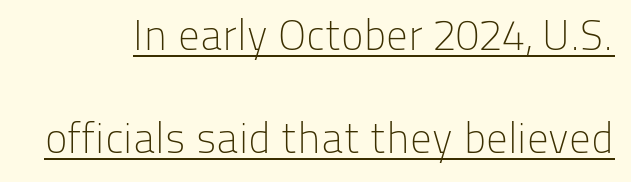
{"serif": "no", "italic": "no", "bold": "no", "weight": "light", "width": "normal", "stroke_contrast": "low", "x_height": "medium", "monospaced": "no", "underline": "yes", "line_spacing": "loose", "line_spacing_ratio": 2.4, "letter_spacing": "normal", "letter_spacing_em": 0.0, "glyph_px": 43}
